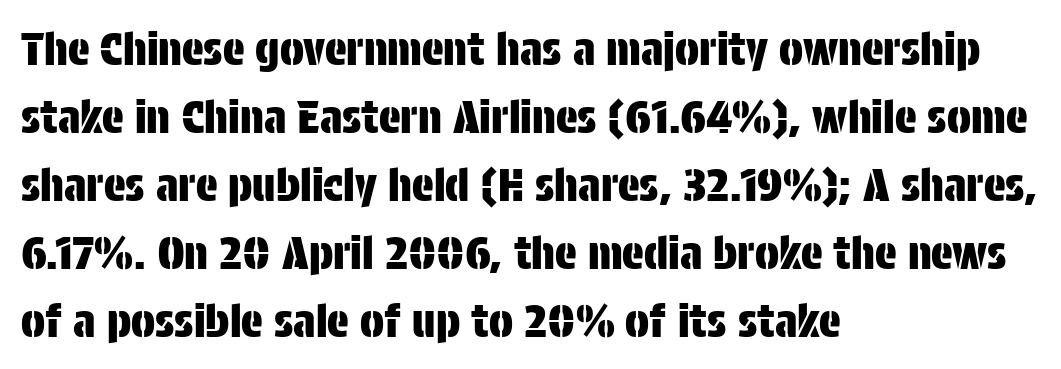
{"serif": "no", "italic": "no", "width": "condensed", "stroke_contrast": "low", "x_height": "large", "monospaced": "no", "underline": "no", "align": "left", "line_spacing": "normal", "line_spacing_ratio": 1.51, "letter_spacing": "normal", "letter_spacing_em": 0.0, "glyph_px": 45}
